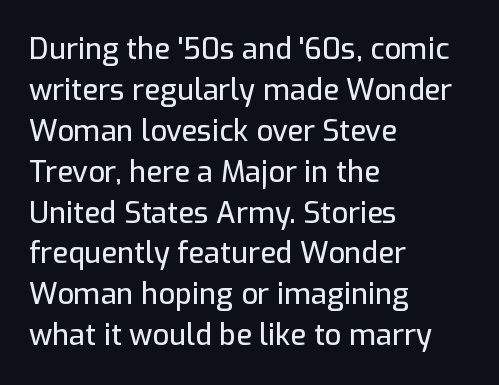
{"serif": "no", "italic": "no", "width": "normal", "stroke_contrast": "low", "x_height": "medium", "monospaced": "no", "underline": "no", "align": "left", "line_spacing": "normal", "line_spacing_ratio": 1.41, "letter_spacing": "normal", "letter_spacing_em": 0.0, "glyph_px": 29}
